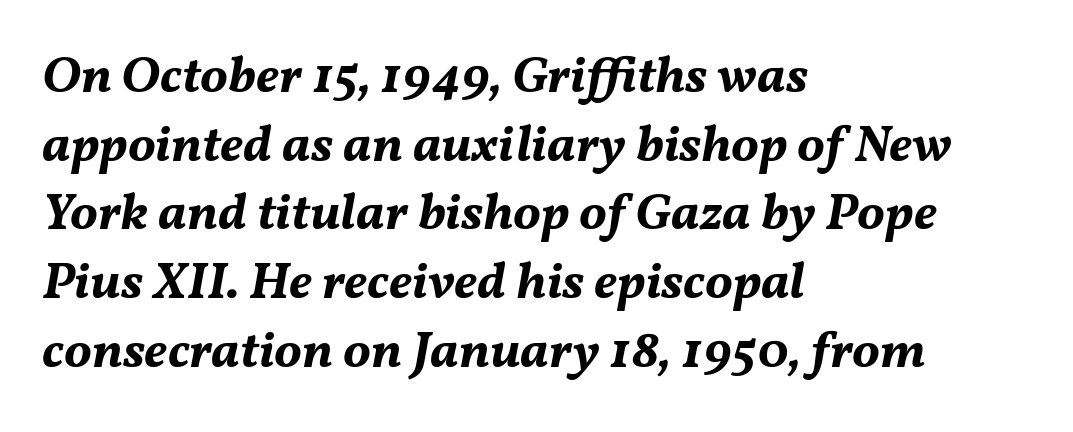
Q: Is the text bold? A: Yes.
Q: Is the text italic (slanted)? A: Yes, it leans right by about 11 degrees.
Q: Is the text underlined? A: No.
Q: How is the paragraph aligned? A: Left-aligned.
Q: Is the spacing between letters normal or unusually wide? A: Normal.
Q: Is the spacing between lines tight, normal or loose? A: Normal.
Q: Width (condensed, normal, or wide)? A: Normal.
Q: Stroke contrast? A: Medium.
Q: x-height? A: Medium.
Q: Monospaced? A: No.
